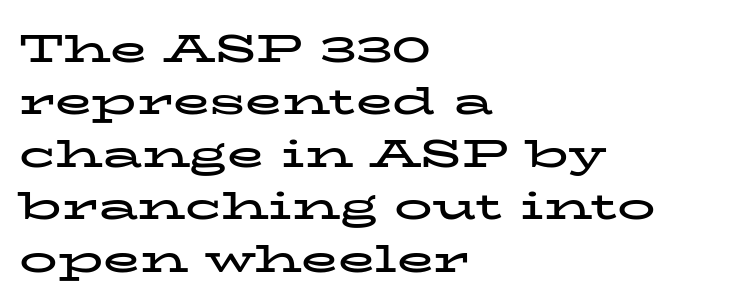
Q: Is the text bold? A: Yes.
Q: Is the text italic (slanted)? A: No, it is upright.
Q: Is the typeface a serif or a sans-serif typeface? A: Serif.
Q: Is the text underlined? A: No.
Q: How is the paragraph aligned? A: Left-aligned.
Q: Is the spacing between letters normal or unusually wide? A: Normal.
Q: Is the spacing between lines tight, normal or loose? A: Normal.
Q: Width (condensed, normal, or wide)? A: Wide.
Q: Stroke contrast? A: Low.
Q: x-height? A: Medium.
Q: Monospaced? A: No.
